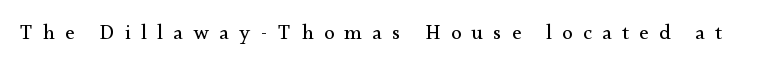
Q: Is the text bold? A: No.
Q: Is the text italic (slanted)? A: No, it is upright.
Q: Is the text underlined? A: No.
Q: Is the spacing between letters normal or unusually wide? A: Unusually wide.
